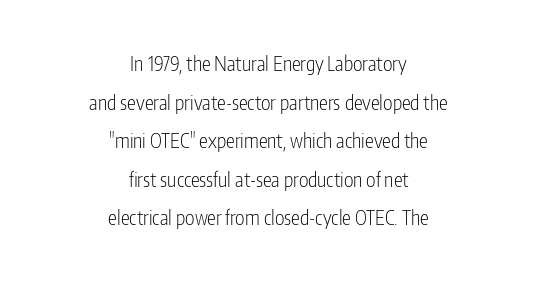
The image shows 20 px text type, upright; set centered, loose line spacing (1.93x), normal letter spacing, not underlined.
